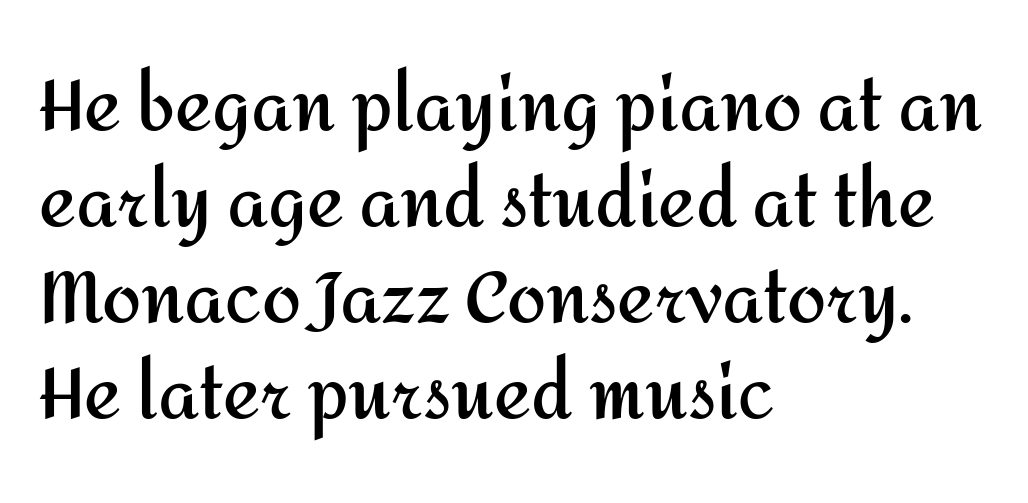
Q: Is the text bold? A: Yes.
Q: Is the text italic (slanted)? A: No, it is upright.
Q: Is the typeface a serif or a sans-serif typeface? A: Sans-serif.
Q: Is the text underlined? A: No.
Q: How is the paragraph aligned? A: Left-aligned.
Q: Is the spacing between letters normal or unusually wide? A: Normal.
Q: Is the spacing between lines tight, normal or loose? A: Normal.
Q: Width (condensed, normal, or wide)? A: Normal.
Q: Stroke contrast? A: Medium.
Q: x-height? A: Medium.
Q: Monospaced? A: No.
